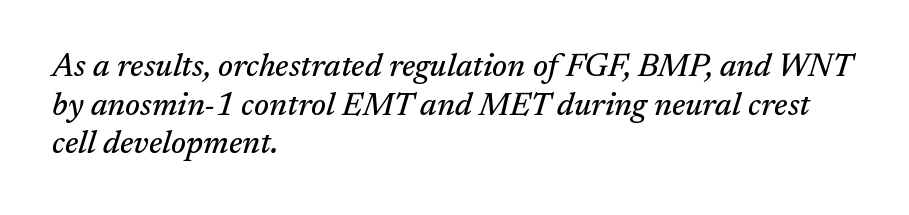
Note the varied advance widths — an 'i' is clearly narrower than an 'm'. It's the slanting kind of type. Teacher's note: observe the even left margin — that is flush-left alignment. The passage shown is not underscored anywhere. You can tell from the footed stems that serif type was used.
